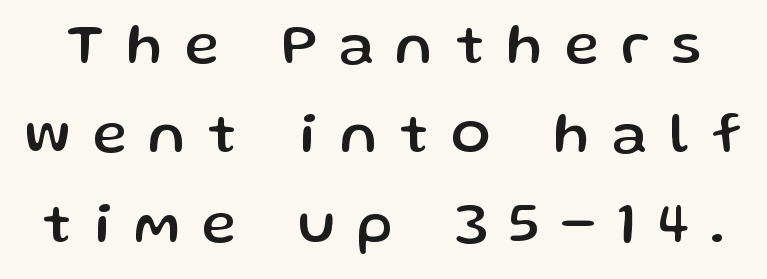
The image shows 58 px sans-serif type, upright; set normal line spacing (1.54x), unusually wide letter spacing (+0.39 em), not underlined; low stroke contrast and a medium x-height.
